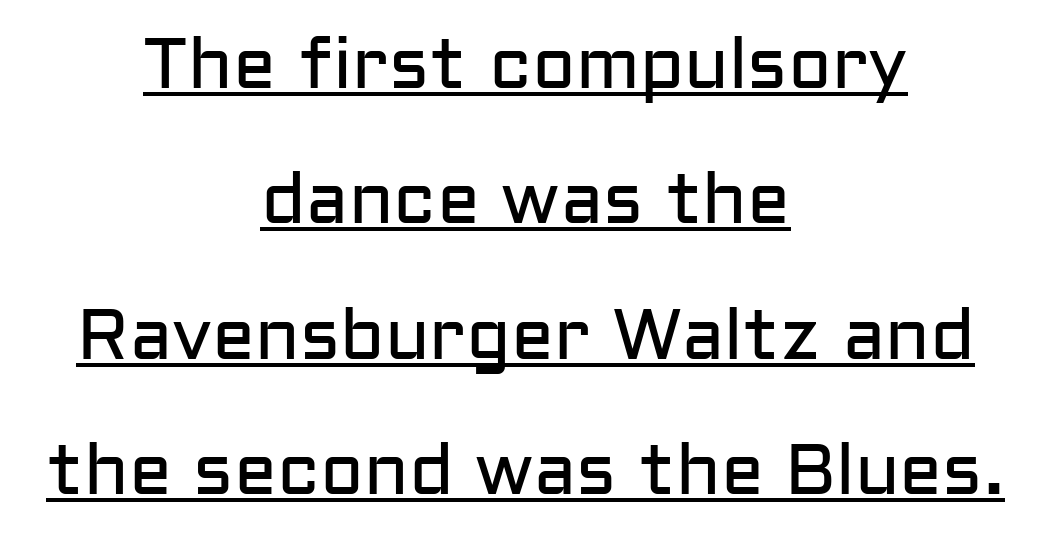
The image shows 72 px regular-weight sans-serif type, upright; set centered, line spacing 1.88x, normal letter spacing, underlined; low stroke contrast and a medium x-height.
